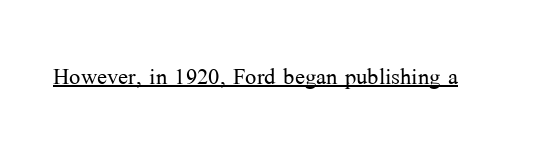
The image shows 30 px light serif type, upright; set normal letter spacing, underlined; medium stroke contrast and a medium x-height.
